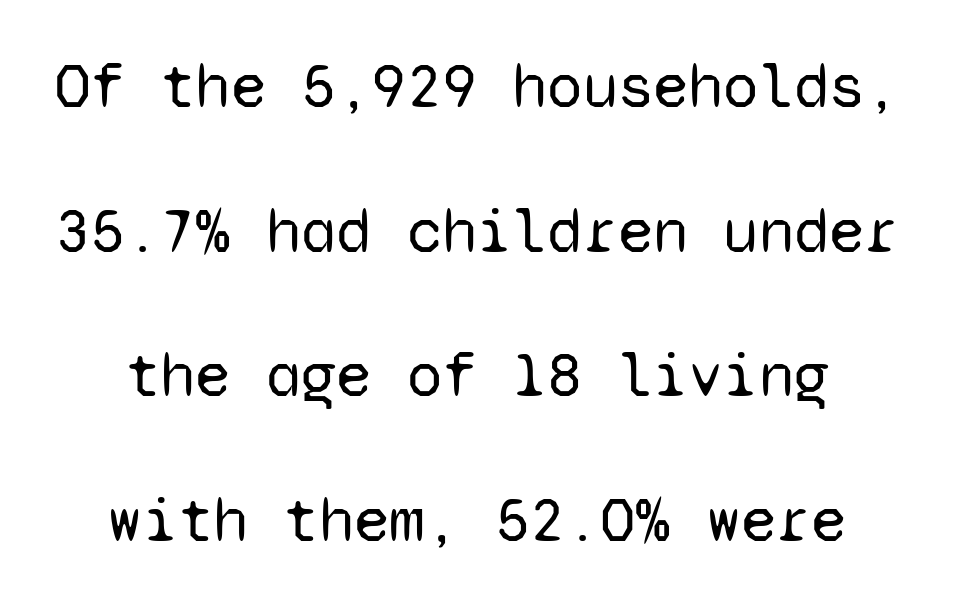
The image shows 64 px regular-weight sans-serif type, upright, monospaced; set loose line spacing (2.26x), normal letter spacing, not underlined; low stroke contrast and a medium x-height.
